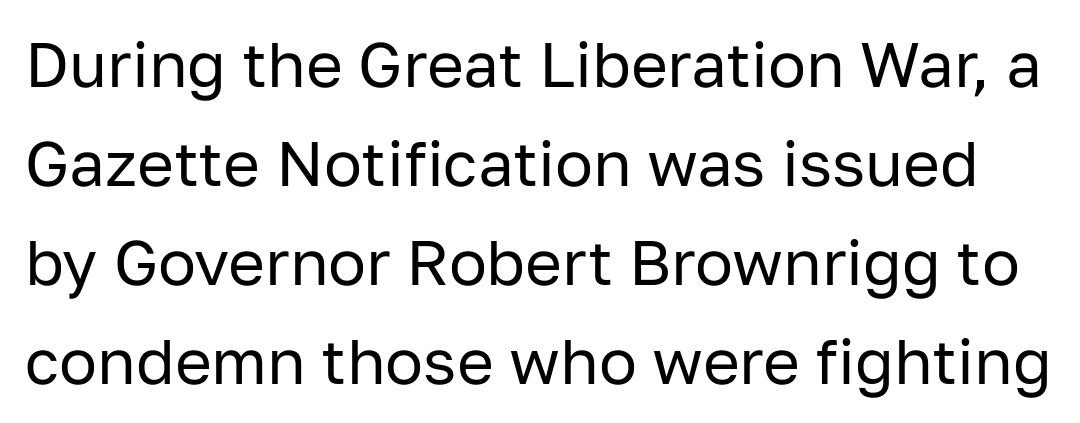
The image shows 63 px regular-weight sans-serif type, upright; set normal line spacing (1.57x), normal letter spacing, not underlined; low stroke contrast and a medium x-height.
